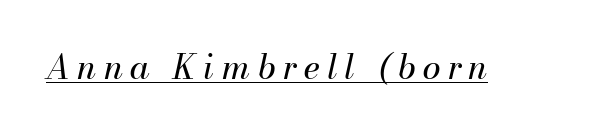
Q: Is the text bold? A: No.
Q: Is the text italic (slanted)? A: Yes, it leans right by about 13 degrees.
Q: Is the text underlined? A: Yes.
Q: Is the spacing between letters normal or unusually wide? A: Unusually wide.
Q: Width (condensed, normal, or wide)? A: Normal.
Q: Stroke contrast? A: Medium.
Q: x-height? A: Small.
Q: Monospaced? A: No.
